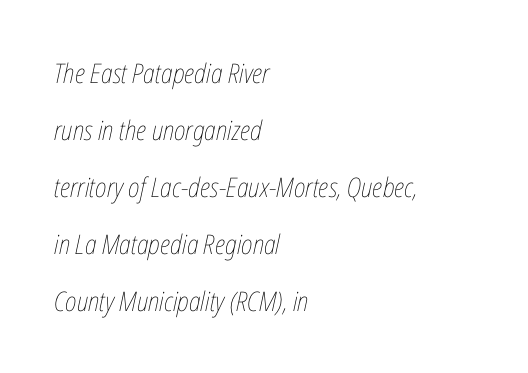
Q: Is the text bold? A: No.
Q: Is the text italic (slanted)? A: Yes, it leans right by about 12 degrees.
Q: Is the text underlined? A: No.
Q: How is the paragraph aligned? A: Left-aligned.
Q: Is the spacing between letters normal or unusually wide? A: Normal.
Q: Is the spacing between lines tight, normal or loose? A: Loose.
